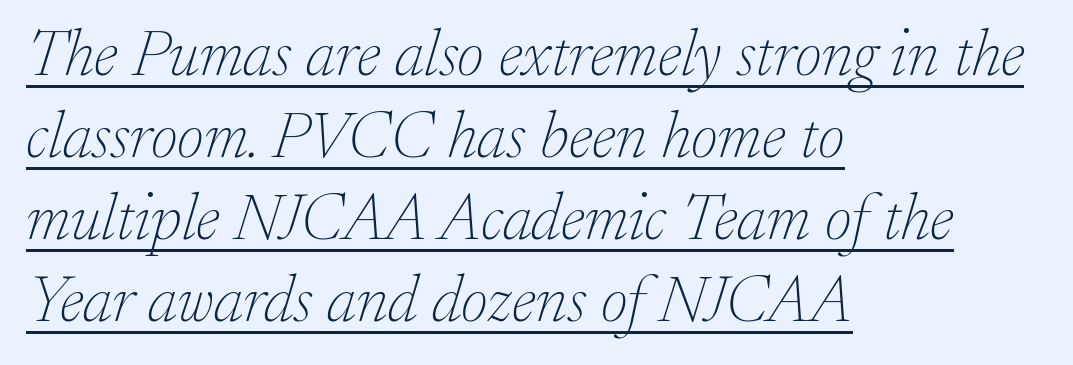
{"serif": "yes", "italic": "yes", "lean": "right", "slant_degrees": 17, "bold": "no", "weight": "thin", "width": "normal", "stroke_contrast": "low", "x_height": "small", "monospaced": "no", "underline": "yes", "align": "left", "line_spacing_ratio": 1.24, "letter_spacing": "normal", "letter_spacing_em": 0.0, "glyph_px": 66}
